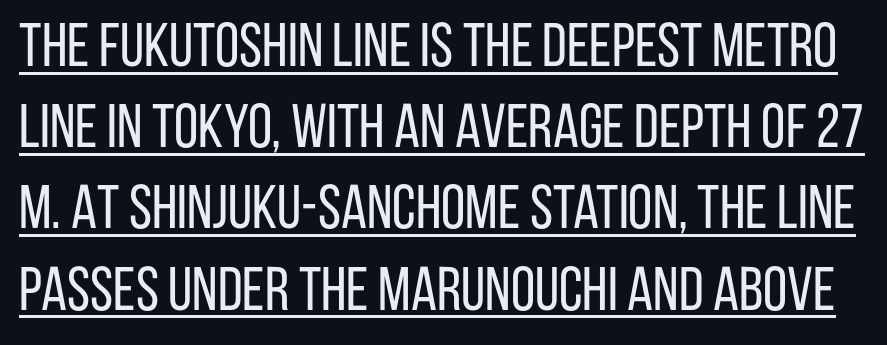
Are there feet on the stems? There aren't — it's a sans. Stem width sits at or under what a default text font uses. Underlining? Definitely there. Tracking here is standard; glyphs follow each other at the usual distance. Here the designer chose a conventional face with non-uniform glyph widths. In terms of posture, this sample is upright.
